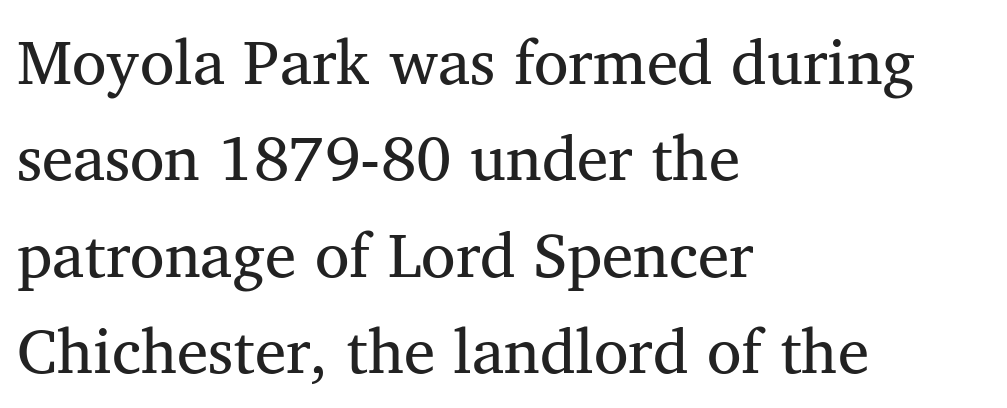
{"serif": "yes", "bold": "no", "weight": "regular", "width": "normal", "stroke_contrast": "medium", "x_height": "medium", "monospaced": "no", "underline": "no", "align": "left", "line_spacing": "normal", "line_spacing_ratio": 1.53, "letter_spacing": "normal", "letter_spacing_em": 0.0, "glyph_px": 63}
